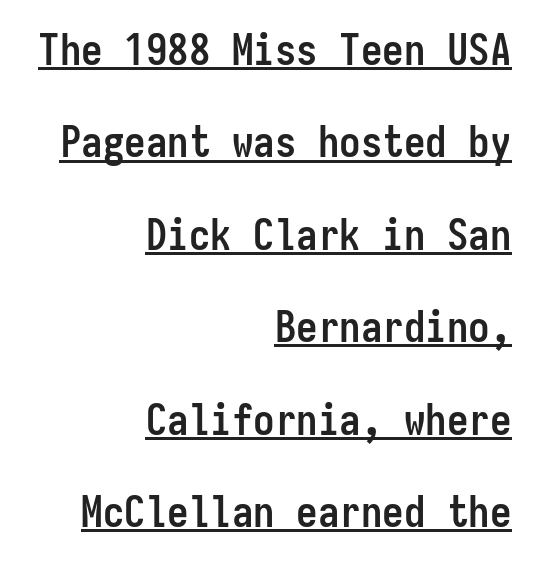
Typesetter's note: full bold, strokes at maximum text heaviness. Regarding serifs, this sample does without them. Note the uniform advance width — an 'i' takes as much space as an 'm'. The lines are spread far apart with generous leading. Underlining? Definitely there. Default kerning and tracking; the words read as compact shapes.
